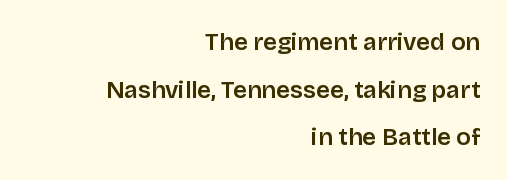
The image shows 24 px text type, upright; set right-aligned, loose line spacing (1.98x), normal letter spacing, not underlined.
